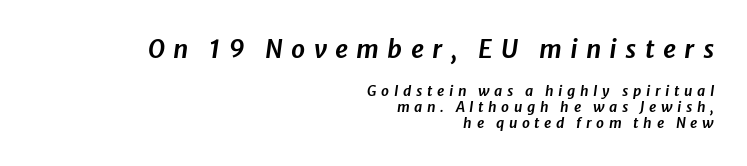
Q: Is the text italic (slanted)? A: Yes, it leans right by about 8 degrees.
Q: Is the text underlined? A: No.
Q: How is the paragraph aligned? A: Right-aligned.
Q: Is the spacing between letters normal or unusually wide? A: Unusually wide.
Q: Which block of text is set in a larger size, the first (top) or the second (bottom)? A: The first (top) one.
